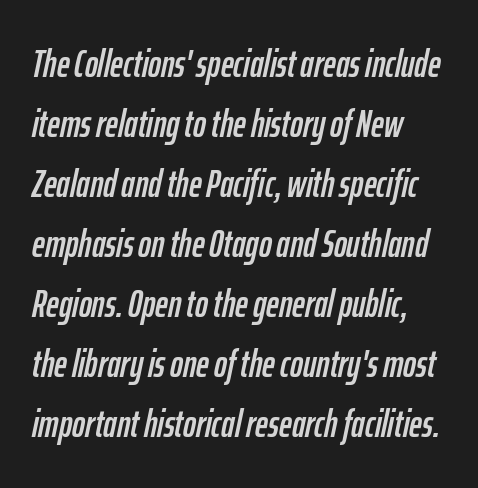
Successive baselines arrive at the customary interval. Emphasis-style slanted type is in use. A classic flush-left, rag-right setting is used for this passage. This sample uses plain, unmodified letter spacing. Rule under the text: the space is simply empty. Think of a printed novel: that variable character pitch is what you see here.
